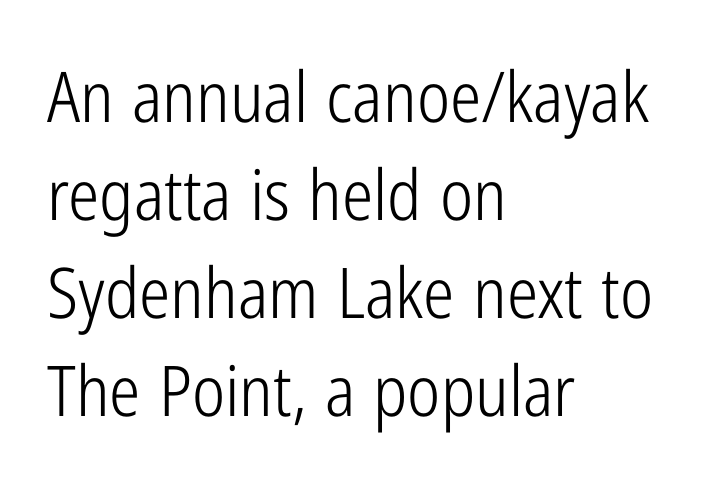
In CSS terms this would be text-align: left. Vertical strokes here are truly vertical. Line spacing here is normal. Unmarked baselines from the first word to the last. The letters advance in unequal steps, a hallmark of proportional type.
